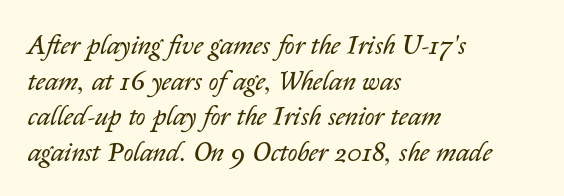
{"italic": "yes", "lean": "right", "slant_degrees": 14, "bold": "no", "underline": "no", "align": "left", "line_spacing": "normal", "line_spacing_ratio": 1.32, "letter_spacing": "normal", "letter_spacing_em": 0.0, "glyph_px": 27}
